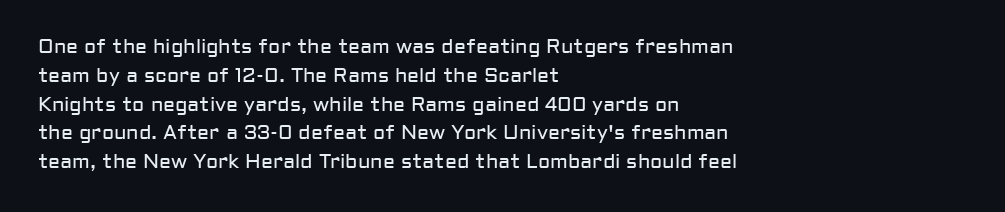
Vertical strokes here are truly vertical. The typesetting does not lean heavy: it is not bold. These lines keep a tight, regular rhythm from letter to letter. Anything drawn beneath the words? Only blank space. The designer left line spacing at the default. Caption: multi-line text, flush left, ragged right.
